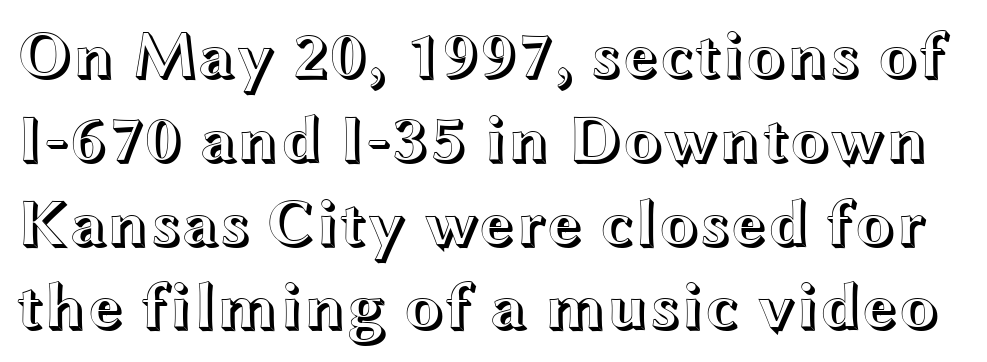
{"italic": "no", "width": "wide", "x_height": "medium", "monospaced": "no", "underline": "no", "line_spacing": "normal", "line_spacing_ratio": 1.27, "letter_spacing": "normal", "letter_spacing_em": 0.0, "glyph_px": 66}
